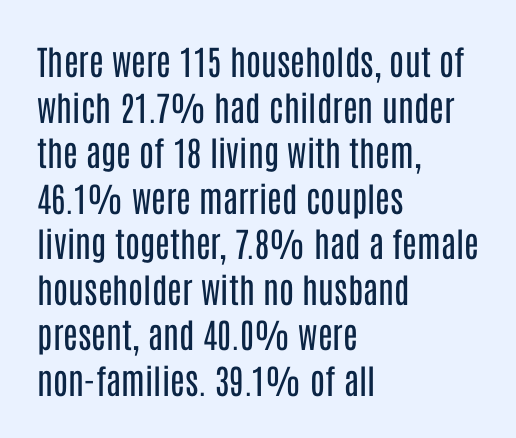
Q: Is the text bold? A: No.
Q: Is the text italic (slanted)? A: No, it is upright.
Q: Is the typeface a serif or a sans-serif typeface? A: Sans-serif.
Q: Is the text underlined? A: No.
Q: How is the paragraph aligned? A: Left-aligned.
Q: Is the spacing between letters normal or unusually wide? A: Normal.
Q: Is the spacing between lines tight, normal or loose? A: Normal.
Q: Width (condensed, normal, or wide)? A: Condensed.
Q: Stroke contrast? A: Low.
Q: x-height? A: Large.
Q: Monospaced? A: No.
